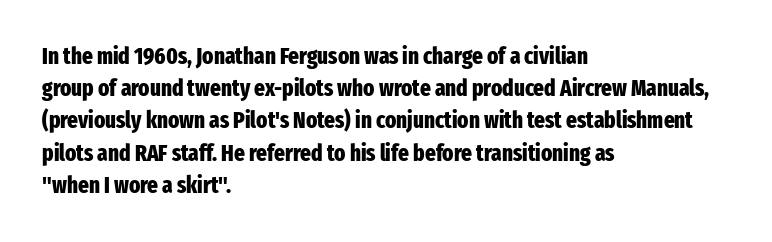
Q: Is the text bold? A: Yes.
Q: Is the text italic (slanted)? A: No, it is upright.
Q: Is the text underlined? A: No.
Q: How is the paragraph aligned? A: Left-aligned.
Q: Is the spacing between letters normal or unusually wide? A: Normal.
Q: Is the spacing between lines tight, normal or loose? A: Normal.
